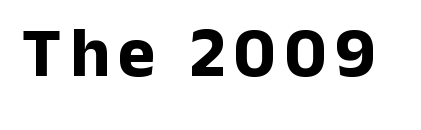
Q: Is the text bold? A: Yes.
Q: Is the text italic (slanted)? A: No, it is upright.
Q: Is the typeface a serif or a sans-serif typeface? A: Sans-serif.
Q: Is the text underlined? A: No.
Q: Width (condensed, normal, or wide)? A: Normal.
Q: Stroke contrast? A: Low.
Q: x-height? A: Medium.
Q: Monospaced? A: No.
